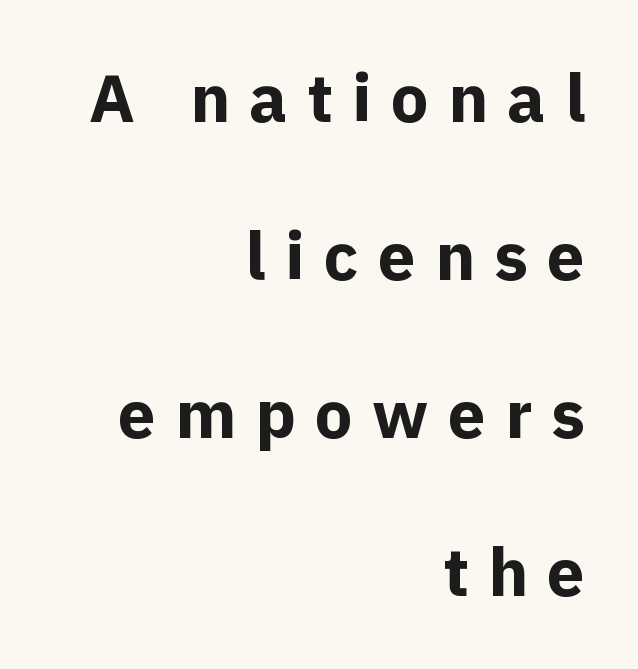
The image shows 67 px bold sans-serif type, upright; set right-aligned, loose line spacing (2.36x), unusually wide letter spacing (+0.29 em), not underlined; a medium x-height.
